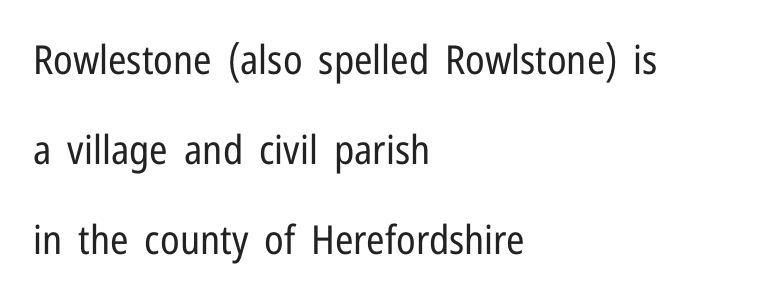
The image shows 40 px regular-weight, condensed sans-serif type, upright; set left-aligned, loose line spacing (2.25x), normal letter spacing, not underlined; low stroke contrast and a medium x-height.
